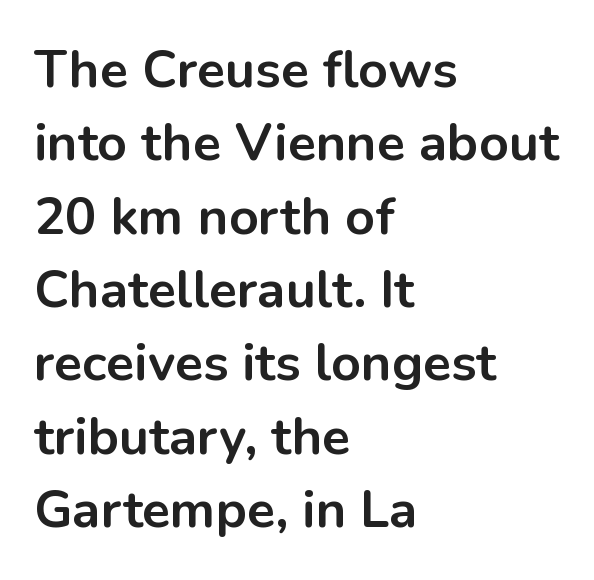
Q: Is the text bold? A: Yes.
Q: Is the text italic (slanted)? A: No, it is upright.
Q: Is the typeface a serif or a sans-serif typeface? A: Sans-serif.
Q: Is the text underlined? A: No.
Q: How is the paragraph aligned? A: Left-aligned.
Q: Is the spacing between letters normal or unusually wide? A: Normal.
Q: Is the spacing between lines tight, normal or loose? A: Normal.
Q: Width (condensed, normal, or wide)? A: Normal.
Q: Stroke contrast? A: Low.
Q: x-height? A: Medium.
Q: Monospaced? A: No.
